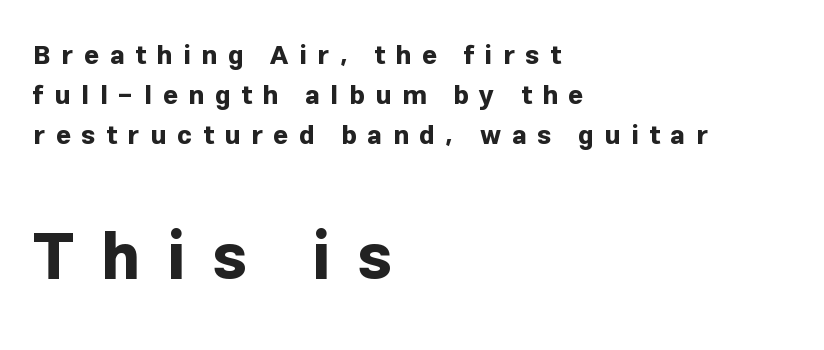
Q: Is the text bold? A: Yes.
Q: Is the text italic (slanted)? A: No, it is upright.
Q: Is the typeface a serif or a sans-serif typeface? A: Sans-serif.
Q: Is the text underlined? A: No.
Q: How is the paragraph aligned? A: Left-aligned.
Q: Is the spacing between letters normal or unusually wide? A: Unusually wide.
Q: Is the spacing between lines tight, normal or loose? A: Normal.
Q: Which block of text is set in a larger size, the first (top) or the second (bottom)? A: The second (bottom) one.
Q: Width (condensed, normal, or wide)? A: Normal.
Q: Stroke contrast? A: Low.
Q: x-height? A: Medium.
Q: Monospaced? A: No.
